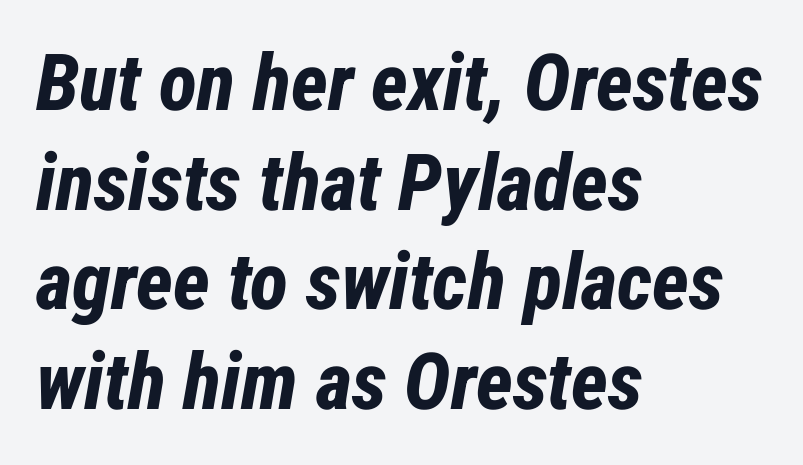
Interline gaps are of average width in this sample. Students, this is bold: see how much ink each stroke carries. Rule under the text: the space is simply empty. Caption: multi-line text, flush left, ragged right. Default kerning and tracking; the words read as compact shapes. The letters advance in unequal steps, a hallmark of proportional type.
